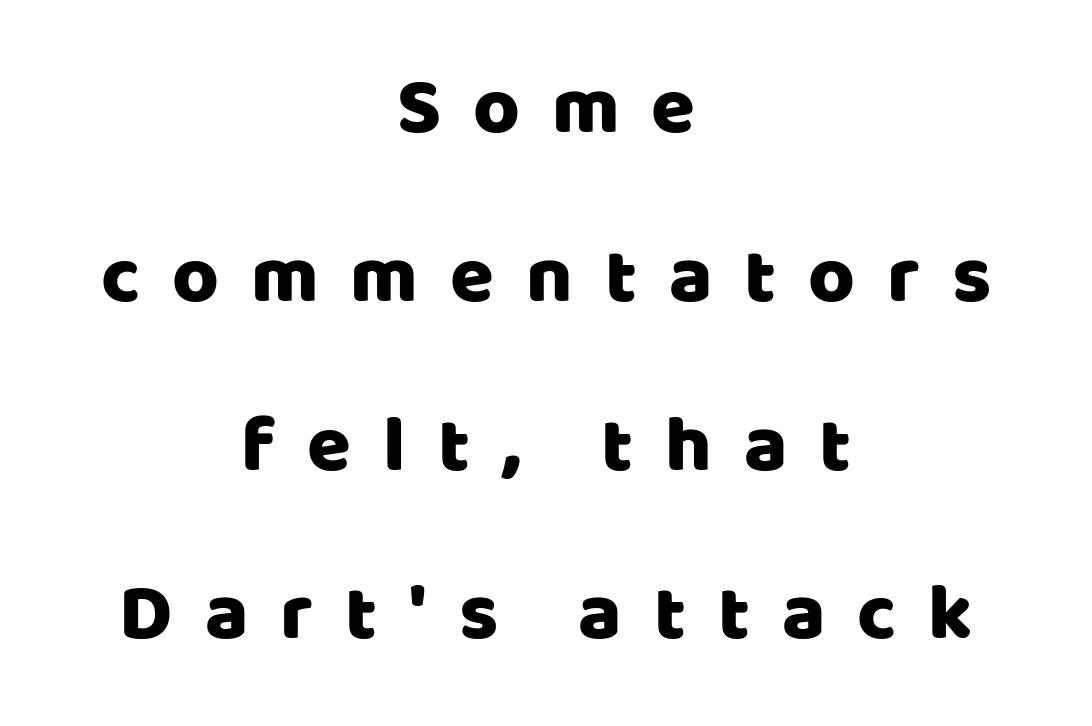
Q: Is the text italic (slanted)? A: No, it is upright.
Q: Is the typeface a serif or a sans-serif typeface? A: Sans-serif.
Q: Is the text underlined? A: No.
Q: How is the paragraph aligned? A: Centered.
Q: Is the spacing between letters normal or unusually wide? A: Unusually wide.
Q: Is the spacing between lines tight, normal or loose? A: Loose.
Q: Width (condensed, normal, or wide)? A: Normal.
Q: Stroke contrast? A: Low.
Q: x-height? A: Large.
Q: Monospaced? A: No.
